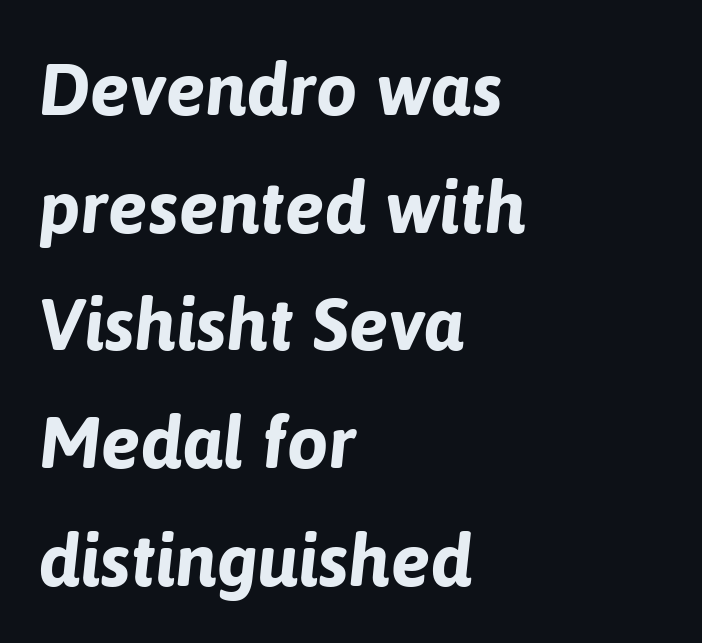
The passage shown stacks its lines at a standard gap. Note the varied advance widths — an 'i' is clearly narrower than an 'm'. Descenders hang freely into open space. Each glyph is drawn with heavy, bold strokes. The letterforms sit shoulder to shoulder at normal distance. Horizontally, the lines are justified to the leading edge only.
